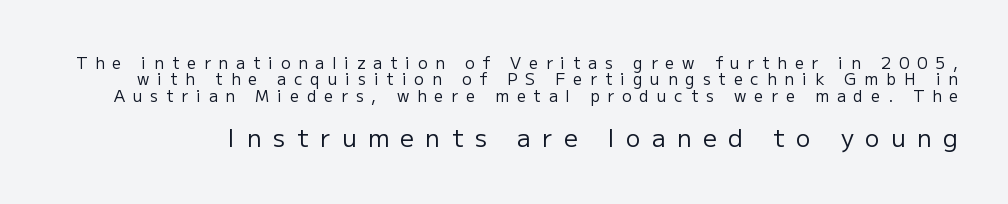
The image shows 24 px text type, upright; set tight line spacing (1.03x), unusually wide letter spacing (+0.49 em), not underlined; the second (bottom) block is 1.5x larger.
